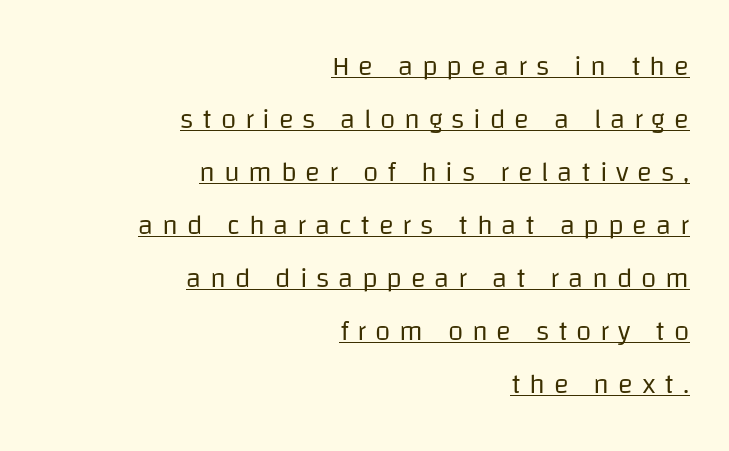
{"serif": "no", "italic": "no", "bold": "no", "weight": "regular", "width": "normal", "stroke_contrast": "low", "x_height": "large", "monospaced": "no", "underline": "yes", "align": "right", "line_spacing_ratio": 1.89, "letter_spacing": "wide", "letter_spacing_em": 0.31, "glyph_px": 28}
